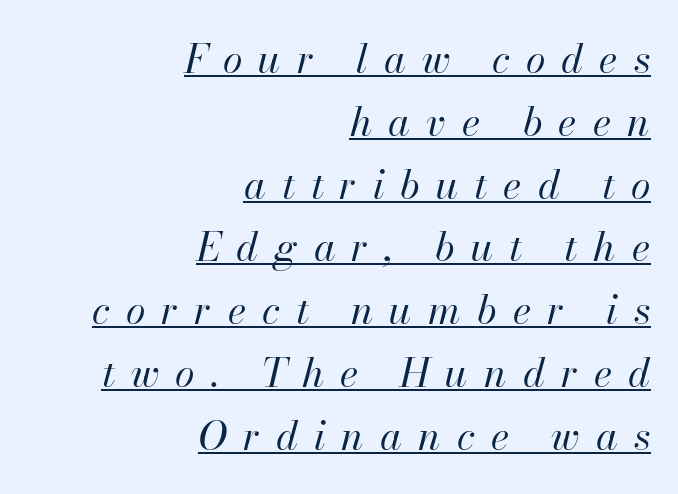
Q: Is the text bold? A: No.
Q: Is the text italic (slanted)? A: Yes, it leans right by about 13 degrees.
Q: Is the text underlined? A: Yes.
Q: How is the paragraph aligned? A: Right-aligned.
Q: Is the spacing between letters normal or unusually wide? A: Unusually wide.
Q: Is the spacing between lines tight, normal or loose? A: Normal.
Q: Width (condensed, normal, or wide)? A: Normal.
Q: Stroke contrast? A: High.
Q: x-height? A: Small.
Q: Monospaced? A: No.
